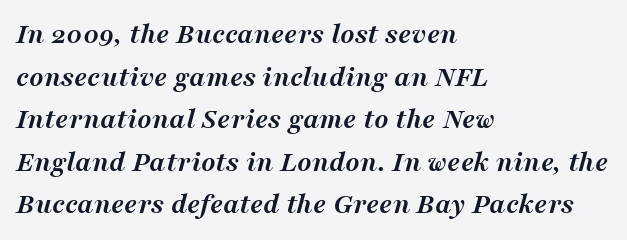
Q: Is the text bold? A: Yes.
Q: Is the text italic (slanted)? A: Yes, it leans right by about 16 degrees.
Q: Is the typeface a serif or a sans-serif typeface? A: Serif.
Q: Is the text underlined? A: No.
Q: How is the paragraph aligned? A: Left-aligned.
Q: Is the spacing between letters normal or unusually wide? A: Normal.
Q: Is the spacing between lines tight, normal or loose? A: Normal.
Q: Width (condensed, normal, or wide)? A: Normal.
Q: Stroke contrast? A: Medium.
Q: x-height? A: Medium.
Q: Monospaced? A: No.
